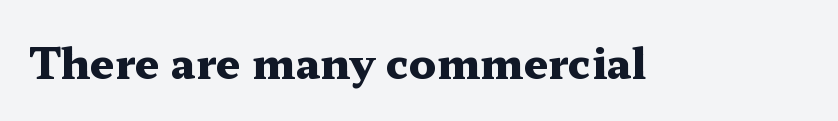
{"serif": "yes", "italic": "no", "bold": "yes", "weight": "heavy", "width": "wide", "stroke_contrast": "medium", "x_height": "medium", "monospaced": "no", "underline": "no", "letter_spacing": "normal", "letter_spacing_em": 0.0, "glyph_px": 43}
